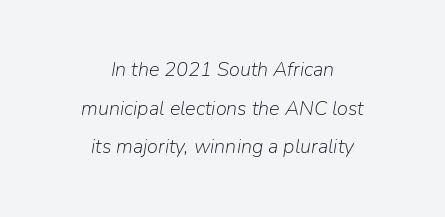
{"italic": "yes", "lean": "right", "slant_degrees": 9, "bold": "no", "underline": "no", "align": "center", "line_spacing": "loose", "line_spacing_ratio": 1.93, "letter_spacing": "normal", "letter_spacing_em": 0.0, "glyph_px": 20}
